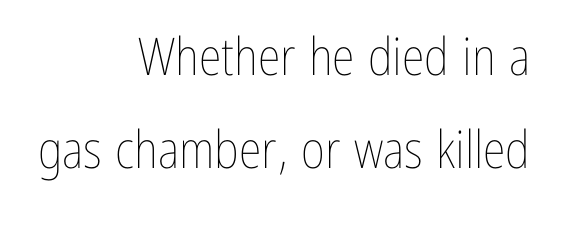
The typeface has the unassuming heft of standard copy or less. Is the letter spacing exaggerated? No — it looks like the ordinary default. Style check: upright. The glyphs are unaccompanied by any horizontal stroke below them.
